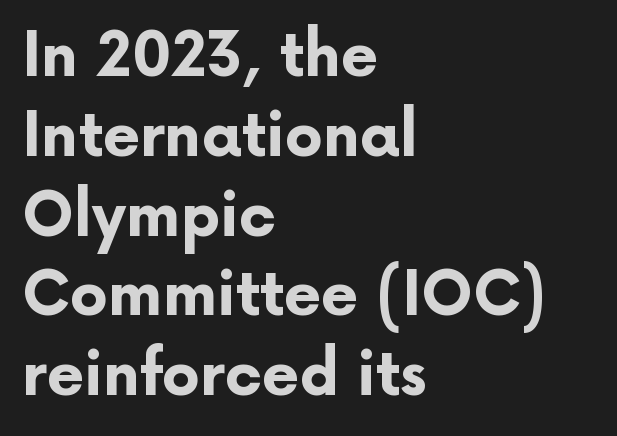
In terms of posture, this sample is upright. Short and long lines alike share a common starting point at left. Leading: standard. The face used here is a sans, in the tradition of grotesques and geometrics. Decoration check: the copy has no underline. Caption: standard tracking, unaltered.
